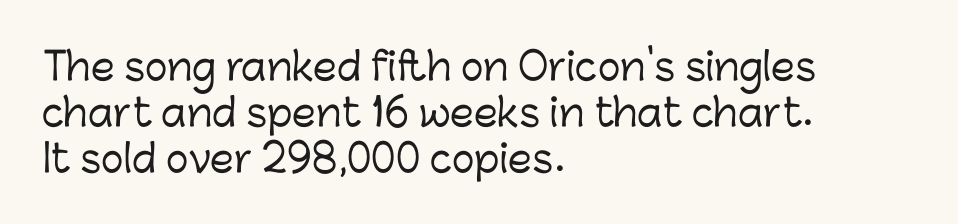
{"serif": "no", "italic": "no", "width": "normal", "stroke_contrast": "low", "x_height": "medium", "monospaced": "no", "underline": "no", "align": "left", "line_spacing_ratio": 1.21, "letter_spacing": "normal", "letter_spacing_em": 0.0, "glyph_px": 38}
